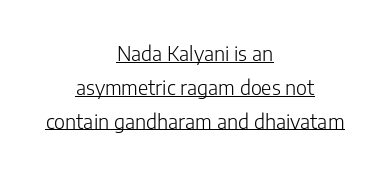
Does the lettering tilt? It doesn't — this is upright. Honestly, the row spacing looks completely unremarkable. Which margin do the lines hug? Neither — every line sits in the middle. In designer terms, the underline attribute is active on this setting. The font sits on the lighter half of the weight spectrum, regular included. In terms of letterspacing, this is plain default setting.
